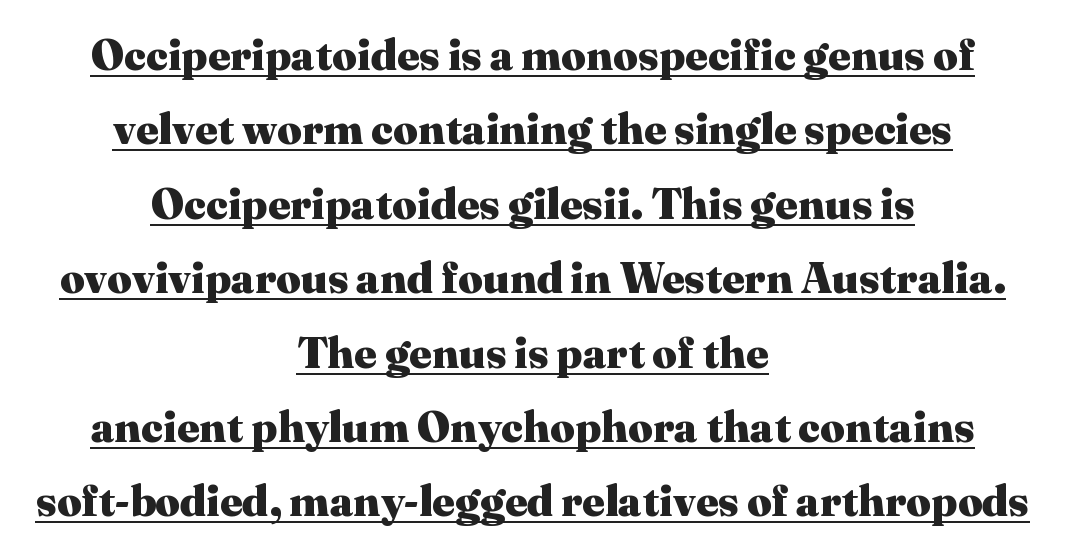
Q: Is the text bold? A: Yes.
Q: Is the text italic (slanted)? A: No, it is upright.
Q: Is the typeface a serif or a sans-serif typeface? A: Serif.
Q: Is the text underlined? A: Yes.
Q: How is the paragraph aligned? A: Centered.
Q: Is the spacing between letters normal or unusually wide? A: Normal.
Q: Width (condensed, normal, or wide)? A: Normal.
Q: Stroke contrast? A: Medium.
Q: x-height? A: Medium.
Q: Monospaced? A: No.
